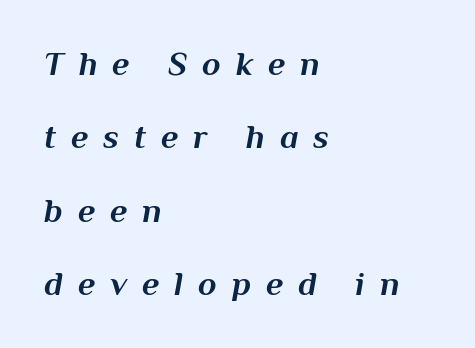
The image shows 34 px bold type, italic (leaning right); set left-aligned, loose line spacing (2.16x), unusually wide letter spacing (+0.44 em), not underlined; medium stroke contrast and a medium x-height.
